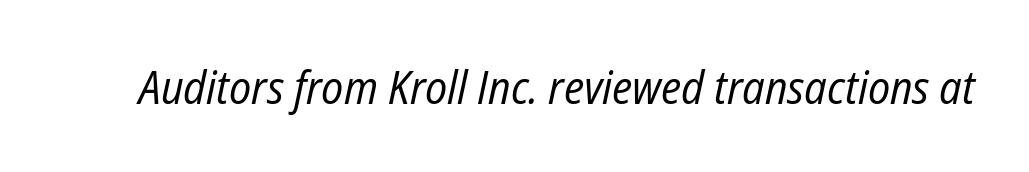
A clean baseline with only descenders dipping below it. The strokes carry an ordinary text weight at most. Spacing verdict: proportional, widths tailored to each character. Slanted lettering throughout. Spacing between characters is what you'd get straight out of the box.
